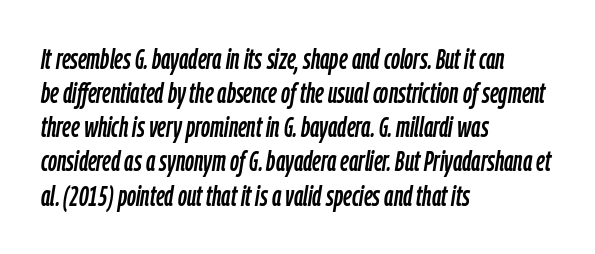
{"italic": "yes", "lean": "right", "slant_degrees": 9, "width": "condensed", "stroke_contrast": "low", "x_height": "medium", "monospaced": "no", "underline": "no", "align": "left", "line_spacing_ratio": 1.22, "letter_spacing": "normal", "letter_spacing_em": 0.0, "glyph_px": 28}
